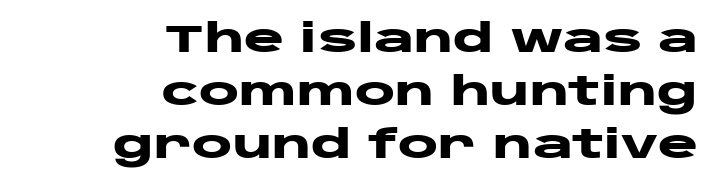
Do the characters align in a grid? No, the font is proportional. A typesetter would label this face a sans. Compared with typical body copy, the letter spacing here is the same. The letters stand upright; this is a roman face. Check under the words: just untouched page.
